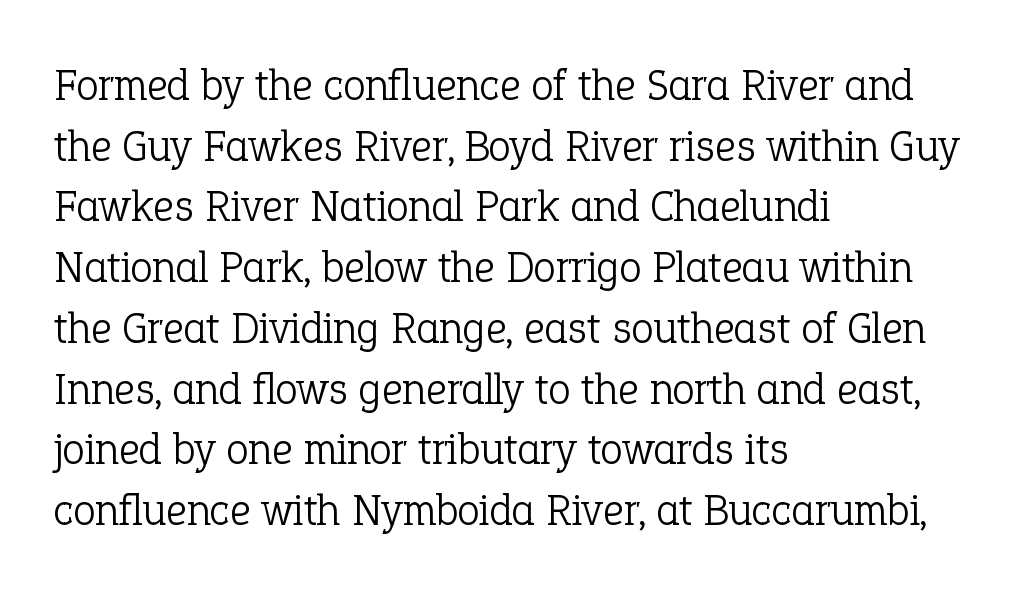
Each stroke keeps to a modest, everyday thickness or less. Proportional: the letters do not fall into vertical columns. Every row of glyphs begins at an identical x-position on the left. It's the straight-up-and-down kind of type. Only glyphs here, with clear space below each row. The rendering shows small feet on the letterforms — a serif design.
